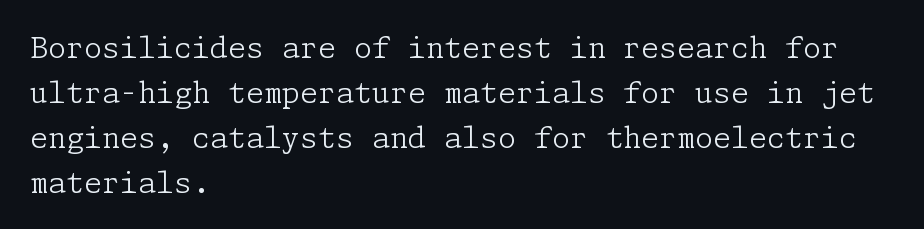
Compared with typical body copy, the letter spacing here is the same. Check under the words: just untouched page. Left-aligned paragraph, ragged on the right. This is serif lettering, the kind often seen in printed books. Is the type heavy? It reads as light-to-regular instead.
